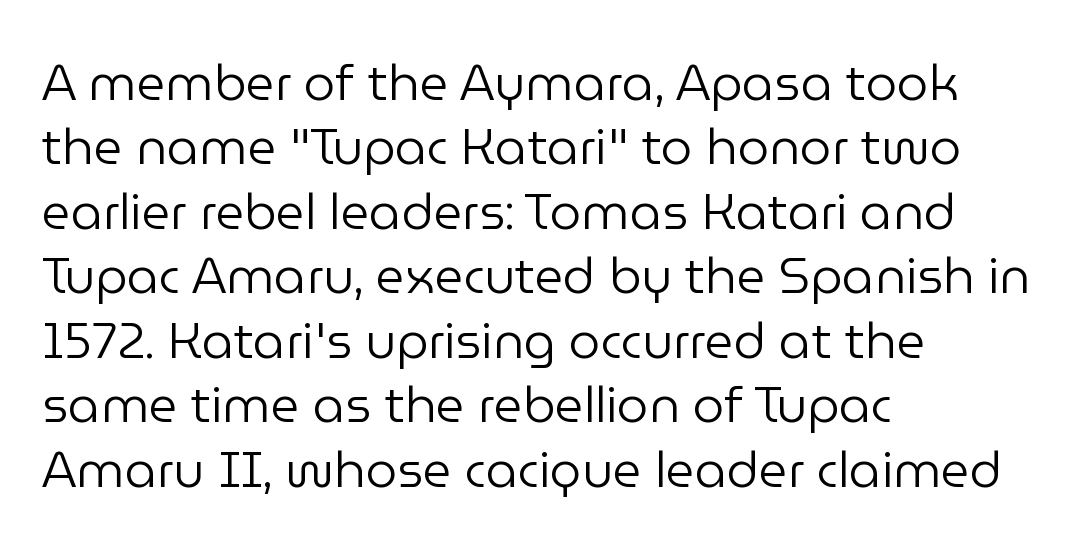
{"serif": "no", "italic": "no", "bold": "no", "weight": "regular", "width": "normal", "stroke_contrast": "low", "x_height": "medium", "monospaced": "no", "underline": "no", "align": "left", "line_spacing": "normal", "line_spacing_ratio": 1.29, "letter_spacing": "normal", "letter_spacing_em": 0.0, "glyph_px": 50}
